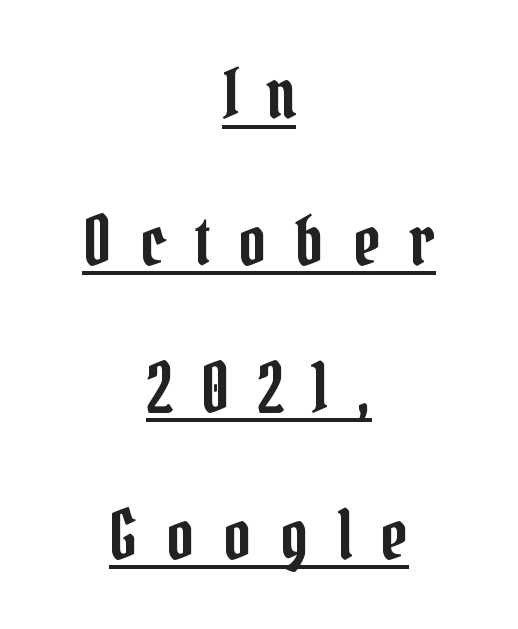
The text block is weighted toward neither margin, spreading evenly from the middle. Each letter's strokes conclude with small projecting serifs. This sample uses an upright cut, with every glyph sitting square on the baseline. Notice how a bar underscores the lettering throughout. These lines are rendered in a variable-pitch font. Words appear elongated and porous because spacing is wide.
